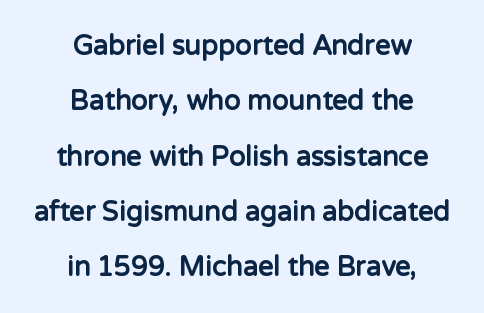
The passage is arranged like a title page — every line centered. Rows of type keep a wide berth in the vertical direction. Does the weight exceed regular? Yes, all the way to bold. Ascenders rise straight up at ninety degrees. Descender tails drop into unmarked territory. This rendering leaves character spacing at its baseline value.
